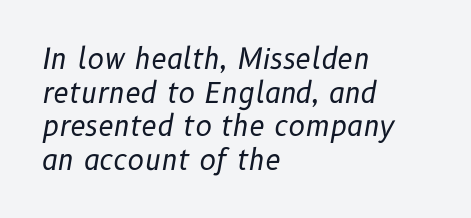
{"italic": "yes", "lean": "right", "slant_degrees": 10, "bold": "no", "weight": "regular", "width": "normal", "stroke_contrast": "low", "x_height": "medium", "monospaced": "no", "underline": "no", "align": "left", "line_spacing_ratio": 1.2, "letter_spacing": "normal", "letter_spacing_em": 0.0, "glyph_px": 28}
